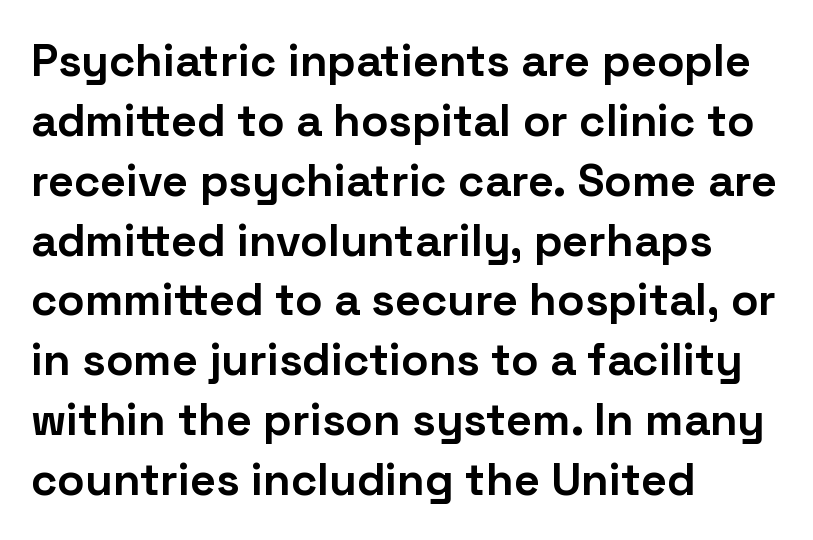
The image shows 45 px bold sans-serif type, upright; set left-aligned, normal line spacing (1.33x), normal letter spacing, not underlined; low stroke contrast and a medium x-height.
